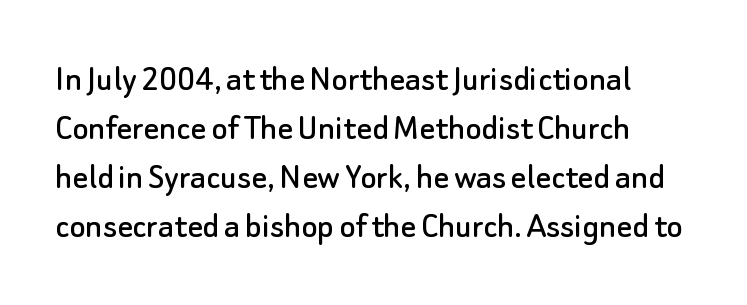
The image shows 38 px sans-serif type, upright; set normal line spacing (1.29x), normal letter spacing, not underlined; low stroke contrast and a small x-height.
